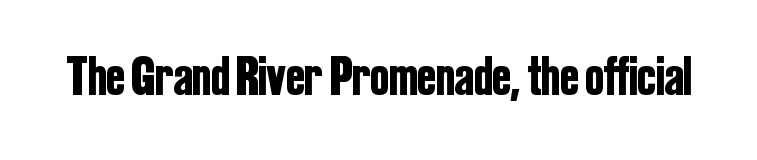
The image shows 56 px condensed sans-serif type, upright; set normal letter spacing, not underlined; low stroke contrast and a medium x-height.
